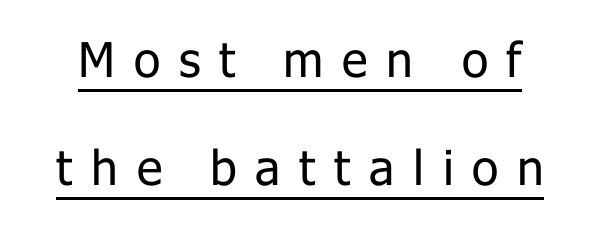
The image shows 48 px regular-weight sans-serif type, upright; set loose line spacing (2.25x), unusually wide letter spacing (+0.39 em), underlined; low stroke contrast and a medium x-height.
